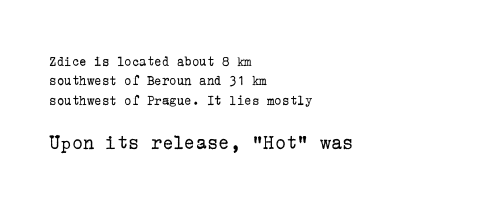
Q: Is the text bold? A: No.
Q: Is the text italic (slanted)? A: No, it is upright.
Q: Is the text underlined? A: No.
Q: How is the paragraph aligned? A: Left-aligned.
Q: Is the spacing between letters normal or unusually wide? A: Normal.
Q: Is the spacing between lines tight, normal or loose? A: Normal.
Q: Which block of text is set in a larger size, the first (top) or the second (bottom)? A: The second (bottom) one.
